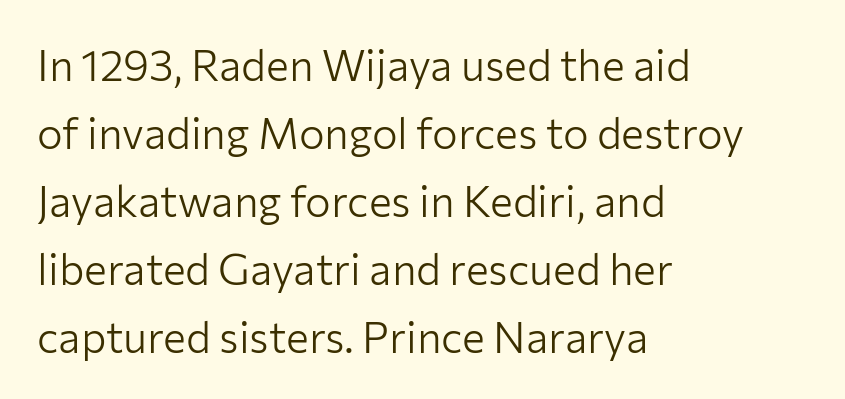
Q: Is the text bold? A: No.
Q: Is the text italic (slanted)? A: No, it is upright.
Q: Is the typeface a serif or a sans-serif typeface? A: Sans-serif.
Q: Is the text underlined? A: No.
Q: How is the paragraph aligned? A: Left-aligned.
Q: Is the spacing between letters normal or unusually wide? A: Normal.
Q: Is the spacing between lines tight, normal or loose? A: Normal.
Q: Width (condensed, normal, or wide)? A: Normal.
Q: Stroke contrast? A: Low.
Q: x-height? A: Medium.
Q: Monospaced? A: No.
